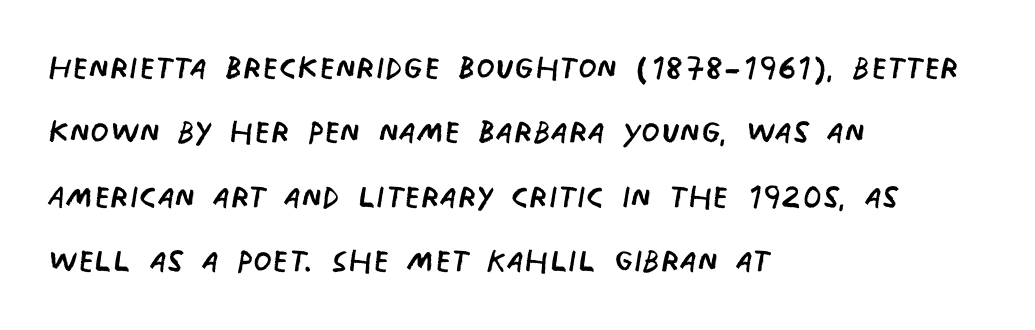
Q: Is the text bold? A: No.
Q: Is the typeface a serif or a sans-serif typeface? A: Sans-serif.
Q: Is the text underlined? A: No.
Q: How is the paragraph aligned? A: Left-aligned.
Q: Is the spacing between letters normal or unusually wide? A: Normal.
Q: Is the spacing between lines tight, normal or loose? A: Normal.
Q: Width (condensed, normal, or wide)? A: Condensed.
Q: Stroke contrast? A: Low.
Q: x-height? A: Large.
Q: Monospaced? A: No.
